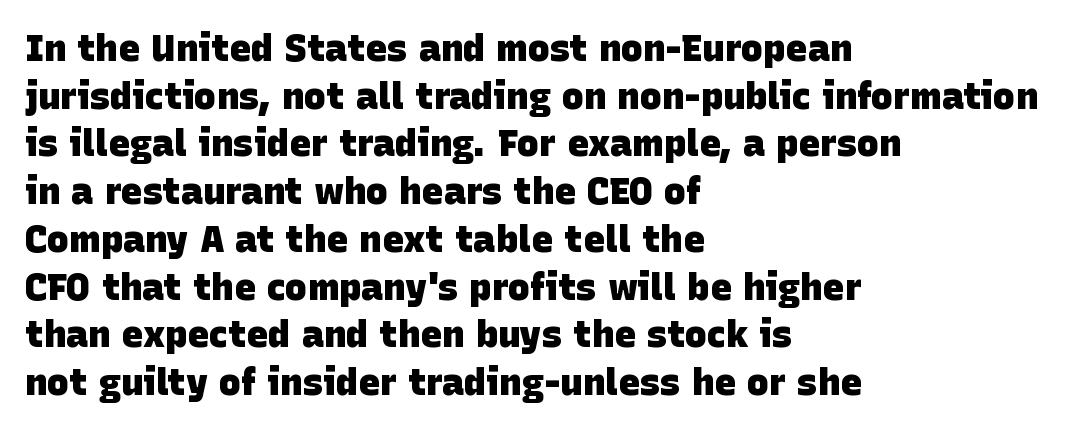
{"serif": "no", "bold": "yes", "weight": "heavy", "width": "normal", "stroke_contrast": "low", "x_height": "large", "monospaced": "no", "underline": "no", "align": "left", "line_spacing": "normal", "line_spacing_ratio": 1.29, "letter_spacing": "normal", "letter_spacing_em": 0.0, "glyph_px": 37}
